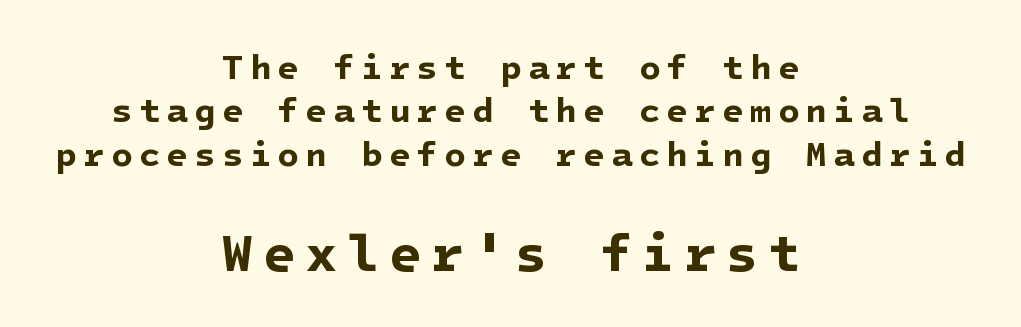
{"serif": "no", "bold": "yes", "weight": "bold", "width": "normal", "stroke_contrast": "low", "x_height": "medium", "underline": "no", "align": "center", "line_spacing_ratio": 1.24, "larger_block": "second", "size_ratio": 1.51, "glyph_px": 53}
